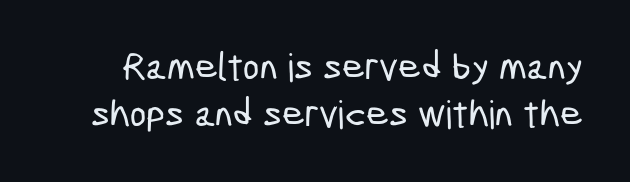
Q: Is the typeface a serif or a sans-serif typeface? A: Sans-serif.
Q: Is the text underlined? A: No.
Q: Is the spacing between letters normal or unusually wide? A: Normal.
Q: Width (condensed, normal, or wide)? A: Condensed.
Q: Stroke contrast? A: Low.
Q: x-height? A: Medium.
Q: Monospaced? A: No.
